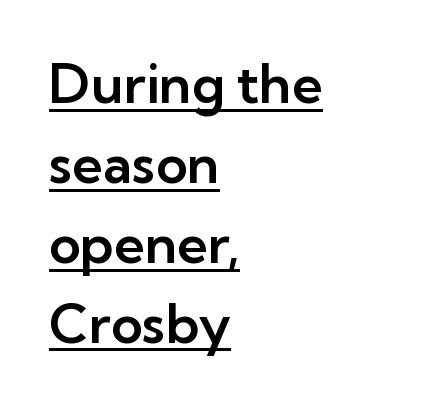
The letterforms sit shoulder to shoulder at normal distance. The letters advance in unequal steps, a hallmark of proportional type. Vertical strokes here are truly vertical. Descenders here cross a horizontal rule under the line. Typeset ragged right — the left edge is the straight one. Vertical spacing — default.
